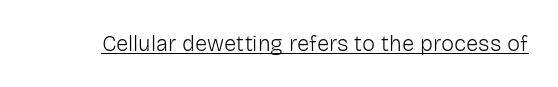
Does a line run under the words? Yes, clearly. Each word holds together tightly as a unit, with standard inter-letter gaps. When letters stand straight like this, we call the style roman or upright. Compared with a typical body face, this is equally light or lighter still.
